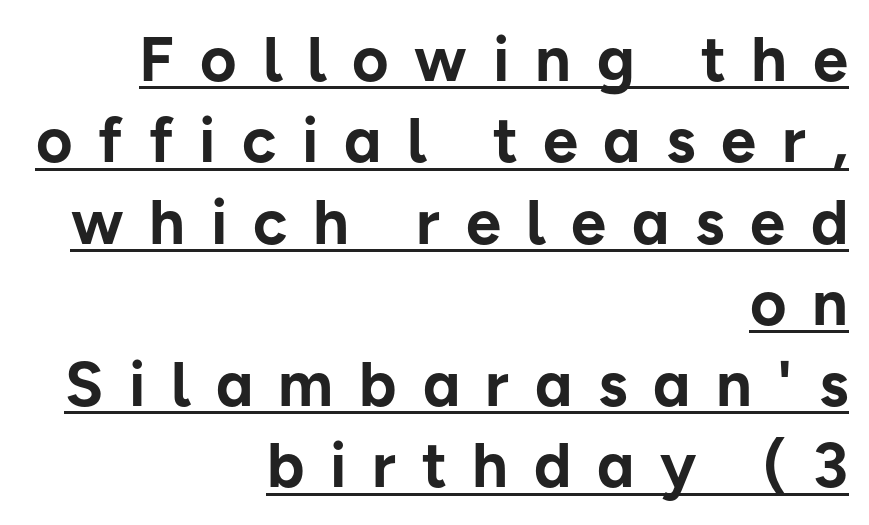
The image shows 63 px bold sans-serif type, upright; set right-aligned, normal line spacing (1.29x), unusually wide letter spacing (+0.41 em), underlined; low stroke contrast and a medium x-height.
